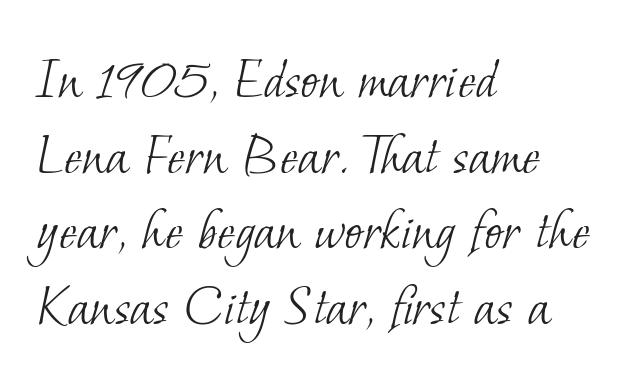
Q: Is the text bold? A: No.
Q: Is the typeface a serif or a sans-serif typeface? A: Serif.
Q: Is the text underlined? A: No.
Q: How is the paragraph aligned? A: Left-aligned.
Q: Is the spacing between letters normal or unusually wide? A: Normal.
Q: Width (condensed, normal, or wide)? A: Normal.
Q: Stroke contrast? A: Low.
Q: x-height? A: Small.
Q: Monospaced? A: No.
